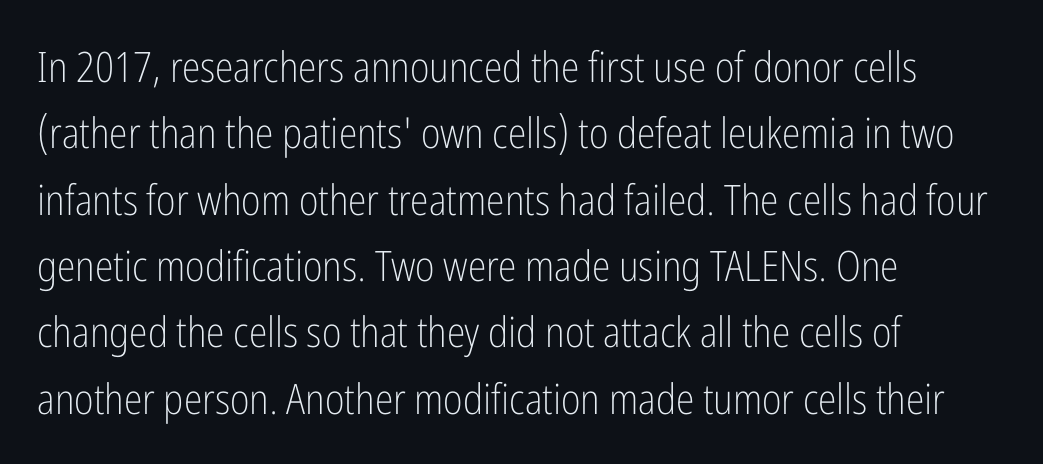
Summary of weight: not heavy and not bold. Caption: multi-line text, flush left, ragged right. The face used here is proportionally spaced, like ordinary book or web type. Inter-character spacing is left at the font's built-in metrics. Leading: standard.
